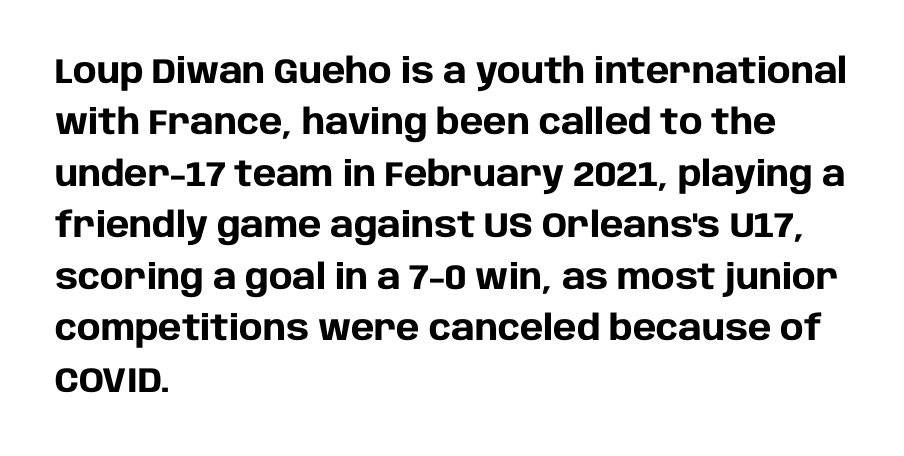
Q: Is the text bold? A: Yes.
Q: Is the text italic (slanted)? A: No, it is upright.
Q: Is the typeface a serif or a sans-serif typeface? A: Sans-serif.
Q: Is the text underlined? A: No.
Q: How is the paragraph aligned? A: Left-aligned.
Q: Is the spacing between letters normal or unusually wide? A: Normal.
Q: Is the spacing between lines tight, normal or loose? A: Normal.
Q: Width (condensed, normal, or wide)? A: Normal.
Q: Stroke contrast? A: Low.
Q: x-height? A: Large.
Q: Monospaced? A: No.
